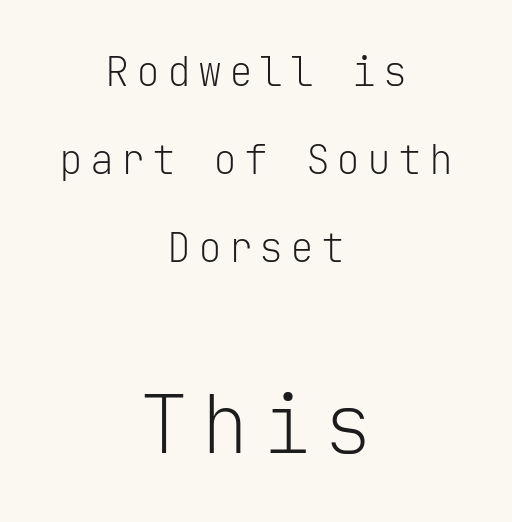
{"serif": "no", "italic": "no", "bold": "no", "weight": "light", "width": "normal", "stroke_contrast": "low", "x_height": "medium", "monospaced": "yes", "underline": "no", "align": "center", "line_spacing": "loose", "line_spacing_ratio": 2.2, "larger_block": "second", "size_ratio": 2.0, "glyph_px": 80}
